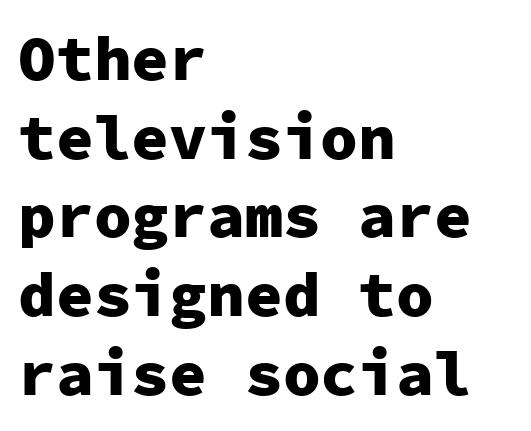
The image shows 63 px heavy sans-serif type, upright, monospaced; set left-aligned, normal line spacing (1.25x), normal letter spacing, not underlined; low stroke contrast and a medium x-height.
